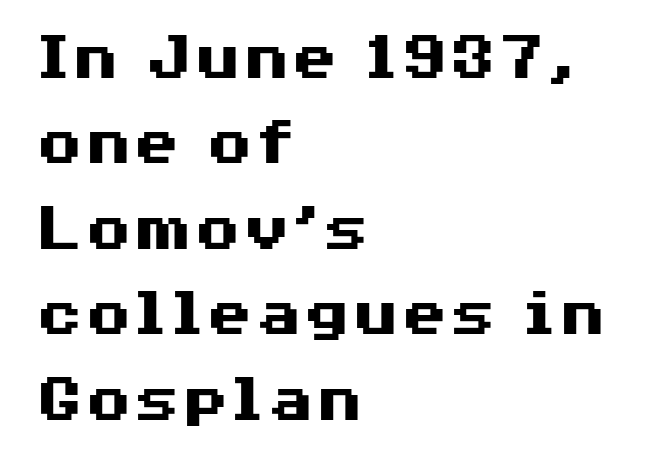
{"serif": "no", "italic": "no", "bold": "yes", "weight": "heavy", "width": "wide", "stroke_contrast": "medium", "x_height": "medium", "monospaced": "no", "underline": "no", "align": "left", "line_spacing_ratio": 1.22, "letter_spacing": "normal", "letter_spacing_em": 0.0, "glyph_px": 70}
